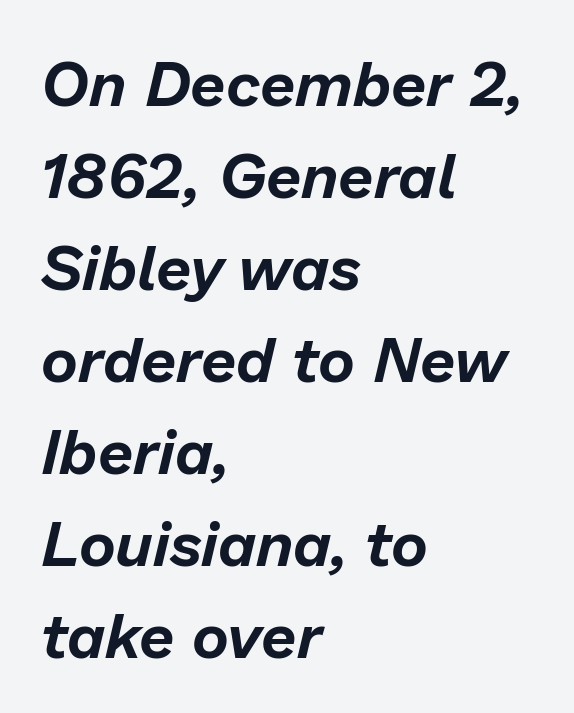
{"italic": "yes", "lean": "right", "slant_degrees": 13, "width": "normal", "stroke_contrast": "low", "x_height": "medium", "monospaced": "no", "underline": "no", "align": "left", "line_spacing": "normal", "line_spacing_ratio": 1.46, "letter_spacing": "normal", "letter_spacing_em": 0.0, "glyph_px": 63}
